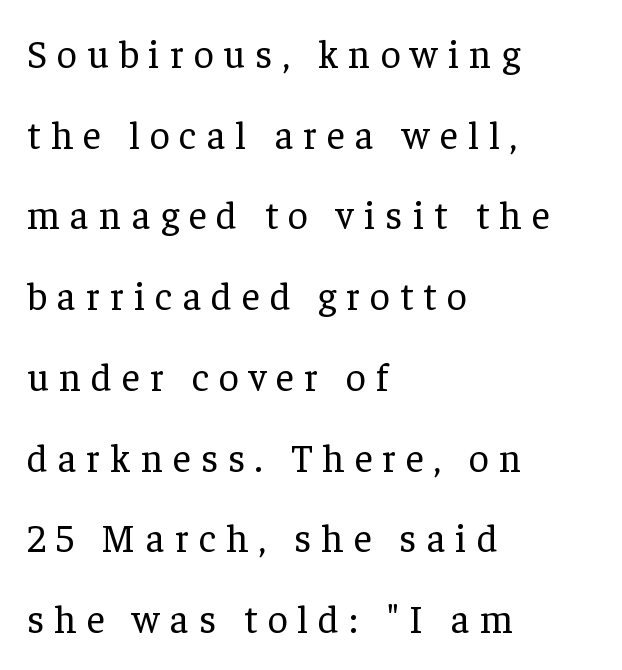
{"serif": "yes", "italic": "no", "bold": "no", "weight": "regular", "width": "normal", "stroke_contrast": "low", "x_height": "medium", "monospaced": "no", "underline": "no", "align": "left", "line_spacing": "loose", "line_spacing_ratio": 2.07, "letter_spacing": "wide", "letter_spacing_em": 0.26, "glyph_px": 39}
